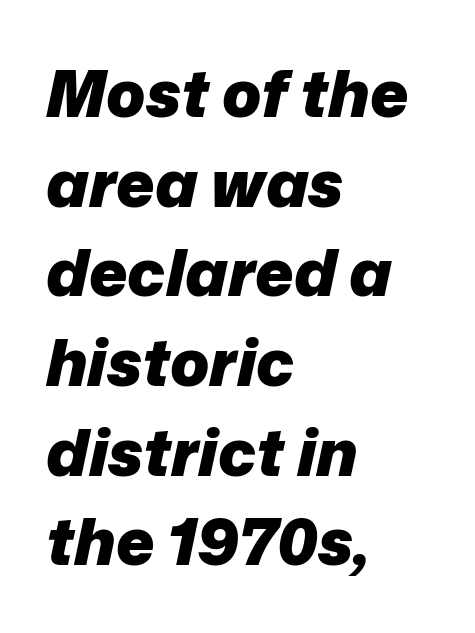
{"italic": "yes", "lean": "right", "slant_degrees": 12, "bold": "yes", "weight": "heavy", "width": "normal", "stroke_contrast": "low", "x_height": "medium", "monospaced": "no", "underline": "no", "align": "left", "line_spacing": "normal", "line_spacing_ratio": 1.38, "letter_spacing": "normal", "letter_spacing_em": 0.0, "glyph_px": 65}
